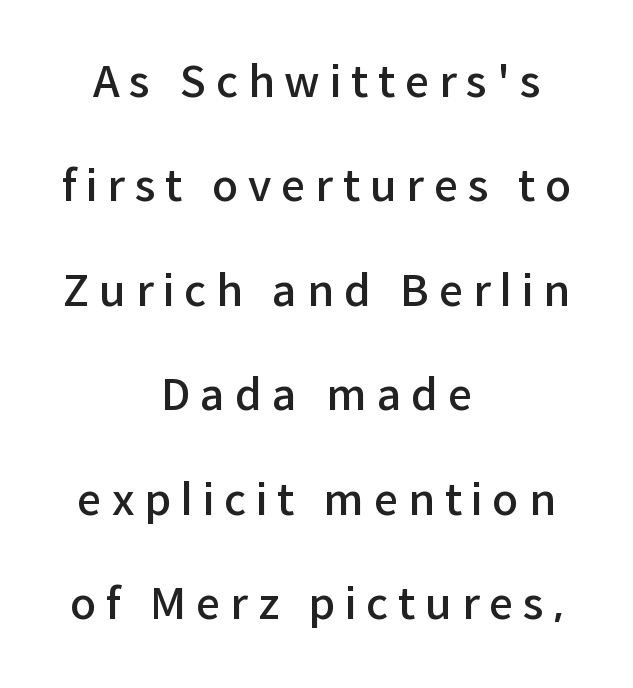
Style check: upright. Words float on clear page, feet unadorned. This is moderately heavy type, rendered in semibold. The text was rendered using a sans face with plain stroke endings. Display-style spreading of the glyphs; the letterfit is very open. The lines in this sample share a center point and differ in where they start and stop.
